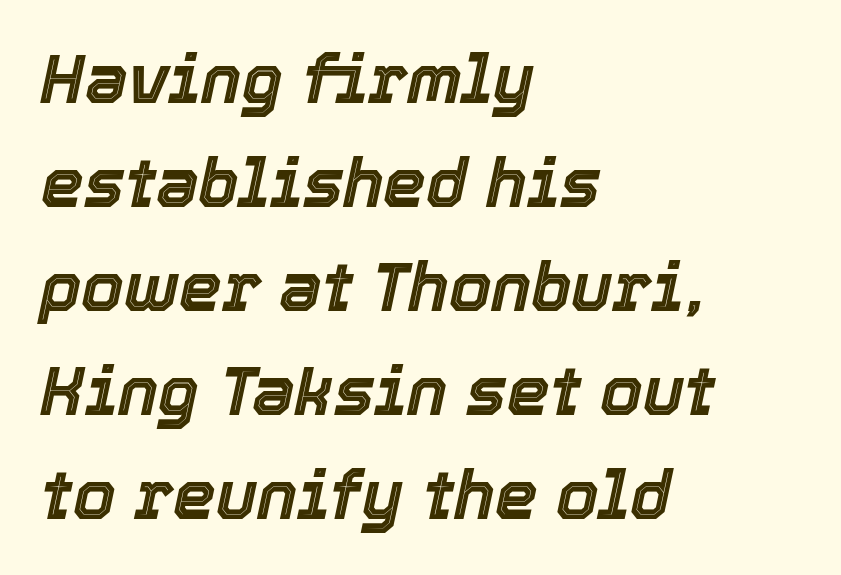
The image shows 68 px text type, italic (leaning right); set left-aligned, normal line spacing (1.53x), normal letter spacing, not underlined; a medium x-height.
